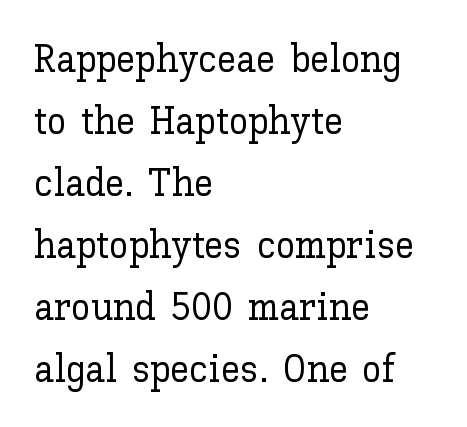
The image shows 39 px text type, upright; set left-aligned, normal line spacing (1.59x), normal letter spacing, not underlined; low stroke contrast and a medium x-height.
